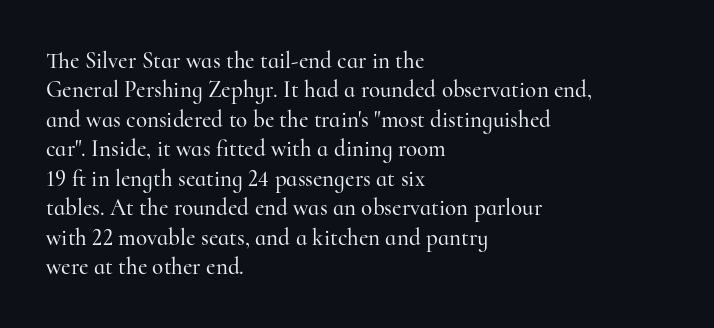
Q: Is the text italic (slanted)? A: No, it is upright.
Q: Is the text underlined? A: No.
Q: How is the paragraph aligned? A: Left-aligned.
Q: Is the spacing between letters normal or unusually wide? A: Normal.
Q: Is the spacing between lines tight, normal or loose? A: Normal.
